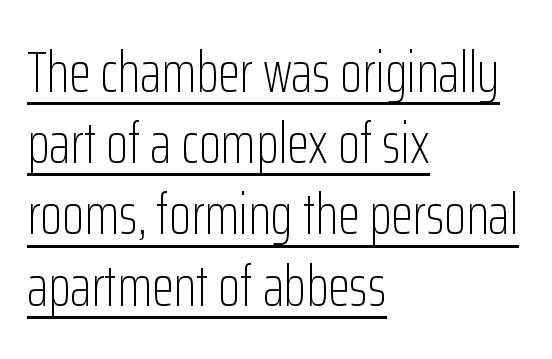
Serif or sans? Sans — the stroke terminals are bare. Is there any slant? The stems are plumb. The setting favours the left margin, as ordinary paragraphs usually do. You can see a thin bar hugging the bottom of the glyphs. You could not count columns in this text — the font is proportionally spaced.
